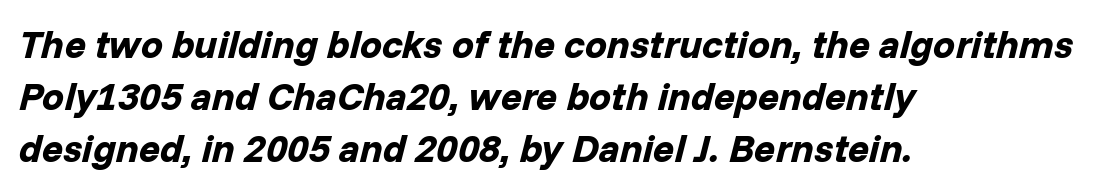
There is no visible air inserted between adjacent glyphs. Heft: maximum for text — a bold. Looks like regular typesetting: each glyph gets only the width it needs. Visually the block forms a straight wall on the left and a jagged coastline on the right. Yep, that's italic — everything's leaning.
